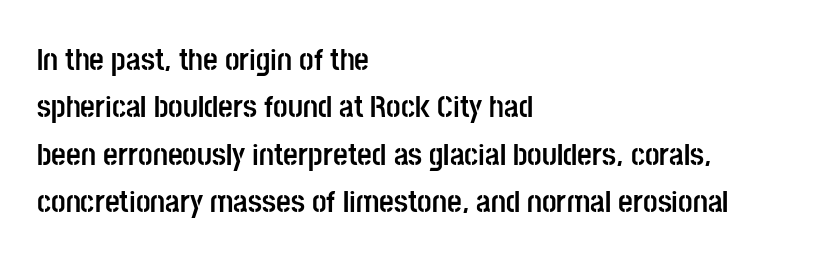
{"serif": "no", "italic": "no", "bold": "yes", "weight": "semibold", "width": "condensed", "stroke_contrast": "low", "x_height": "large", "monospaced": "no", "underline": "no", "align": "left", "line_spacing": "normal", "line_spacing_ratio": 1.48, "letter_spacing": "normal", "letter_spacing_em": 0.0, "glyph_px": 32}
